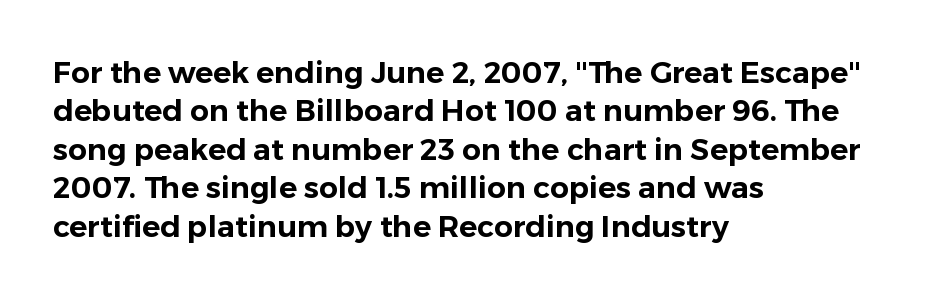
{"serif": "no", "italic": "no", "width": "normal", "stroke_contrast": "low", "x_height": "medium", "monospaced": "no", "underline": "no", "align": "left", "line_spacing": "normal", "line_spacing_ratio": 1.28, "letter_spacing": "normal", "letter_spacing_em": 0.0, "glyph_px": 30}
